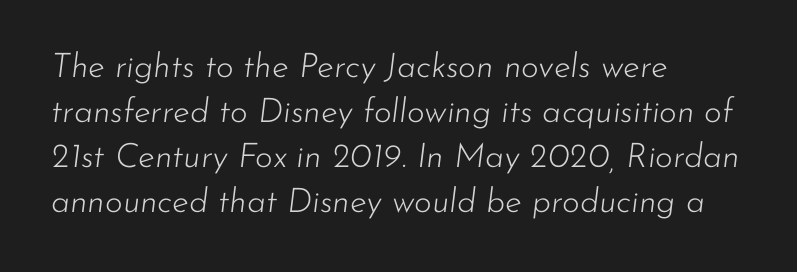
Q: Is the text bold? A: No.
Q: Is the text italic (slanted)? A: Yes, it leans right by about 7 degrees.
Q: Is the text underlined? A: No.
Q: How is the paragraph aligned? A: Left-aligned.
Q: Is the spacing between letters normal or unusually wide? A: Normal.
Q: Is the spacing between lines tight, normal or loose? A: Normal.
Q: Width (condensed, normal, or wide)? A: Normal.
Q: Stroke contrast? A: Low.
Q: x-height? A: Small.
Q: Monospaced? A: No.
